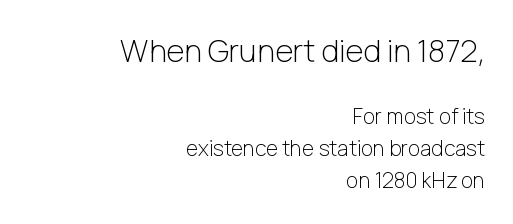
The passage shown is typed in a proportional face where columns would drift. Vertical stems look standard width or narrower in stroke. Stroke terminals: plain, sans-serif. The specimen reads as upright at a glance.
